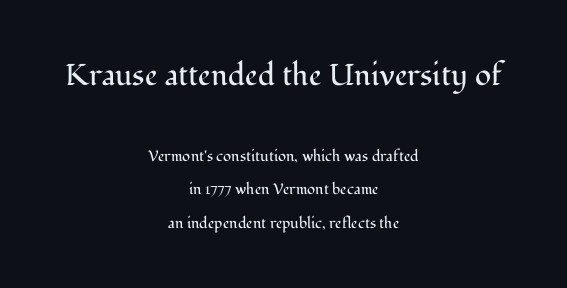
Q: Is the text bold? A: No.
Q: Is the text italic (slanted)? A: No, it is upright.
Q: Is the typeface a serif or a sans-serif typeface? A: Serif.
Q: Is the text underlined? A: No.
Q: How is the paragraph aligned? A: Centered.
Q: Is the spacing between letters normal or unusually wide? A: Normal.
Q: Is the spacing between lines tight, normal or loose? A: Loose.
Q: Which block of text is set in a larger size, the first (top) or the second (bottom)? A: The first (top) one.
Q: Width (condensed, normal, or wide)? A: Normal.
Q: Stroke contrast? A: Medium.
Q: x-height? A: Medium.
Q: Monospaced? A: No.
